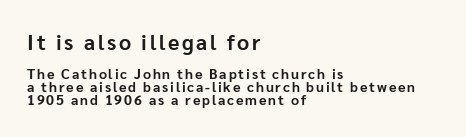
Bold? Absolutely — the strokes are thick and heavy. This layout puts the oversized block above and the modest block below. Bare-footed words on every line. Each new line begins almost immediately beneath the previous one.
